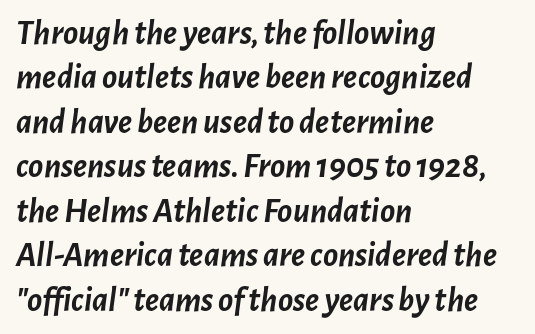
Q: Is the text bold? A: Yes.
Q: Is the text italic (slanted)? A: Yes, it leans right by about 7 degrees.
Q: Is the text underlined? A: No.
Q: How is the paragraph aligned? A: Left-aligned.
Q: Is the spacing between letters normal or unusually wide? A: Normal.
Q: Is the spacing between lines tight, normal or loose? A: Normal.
Q: Width (condensed, normal, or wide)? A: Normal.
Q: Stroke contrast? A: Low.
Q: x-height? A: Medium.
Q: Monospaced? A: No.
